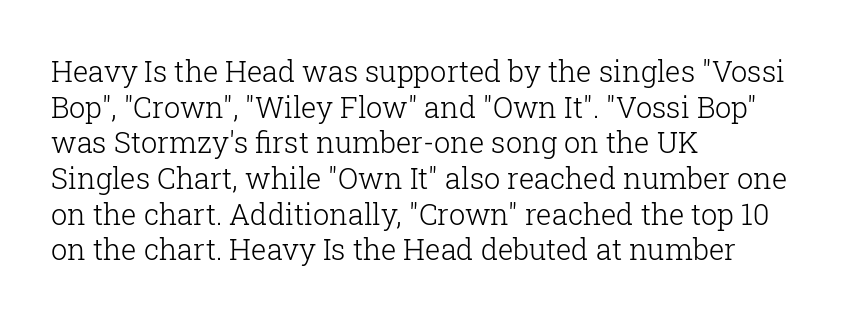
{"serif": "yes", "italic": "no", "bold": "no", "weight": "light", "width": "normal", "stroke_contrast": "low", "x_height": "medium", "monospaced": "no", "underline": "no", "align": "left", "line_spacing_ratio": 1.23, "letter_spacing": "normal", "letter_spacing_em": 0.0, "glyph_px": 29}
